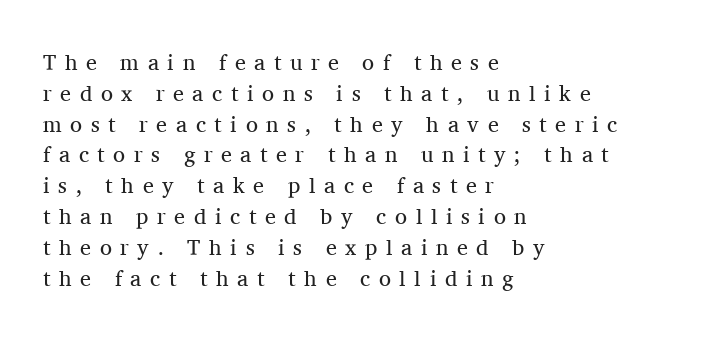
The image shows 22 px text type, upright; set left-aligned, normal line spacing (1.4x), unusually wide letter spacing (+0.39 em), not underlined.
